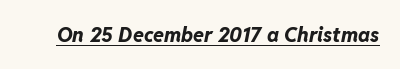
The image shows 20 px bold type, italic (leaning right); set normal letter spacing, underlined.
